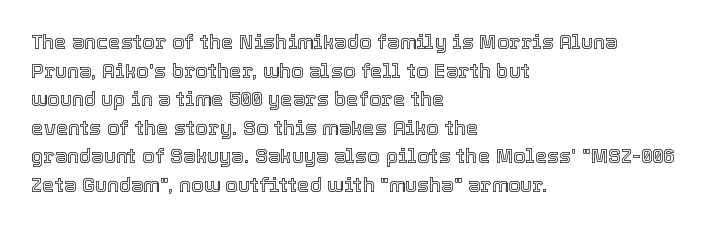
Every character sits straight up, as roman type does. The glyphs are unaccompanied by any horizontal stroke below them. Normally led — the rows are evenly, conventionally spaced. If you drew a ruler down the left edge, every line would touch it. The type is set solid horizontally, with unmodified tracking.
